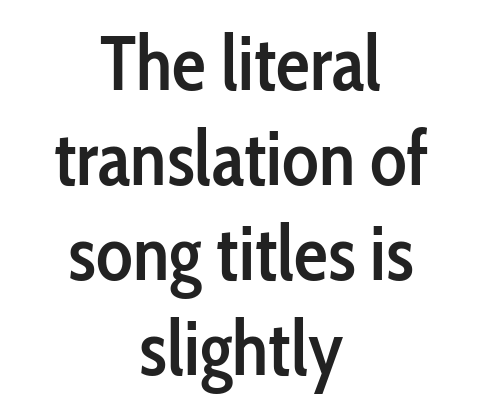
{"serif": "no", "italic": "no", "bold": "semi", "weight": "semibold", "width": "condensed", "stroke_contrast": "low", "x_height": "medium", "monospaced": "no", "underline": "no", "align": "center", "line_spacing": "normal", "line_spacing_ratio": 1.25, "letter_spacing": "normal", "letter_spacing_em": 0.0, "glyph_px": 76}
